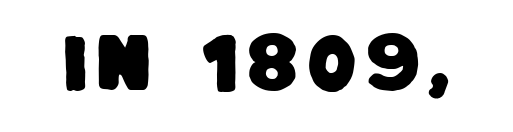
The image shows 64 px sans-serif type; set not underlined; low stroke contrast and a large x-height.
